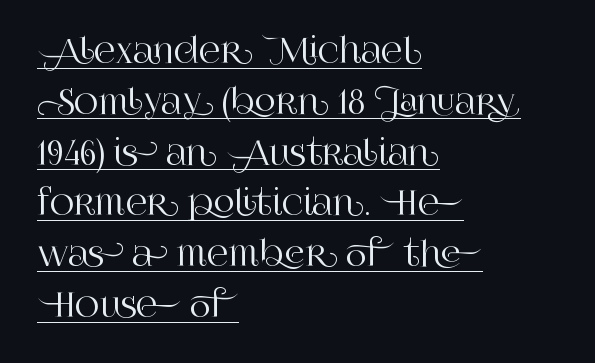
The image shows 33 px serif type, upright; set left-aligned, normal line spacing (1.54x), normal letter spacing, underlined; high stroke contrast and a large x-height.
